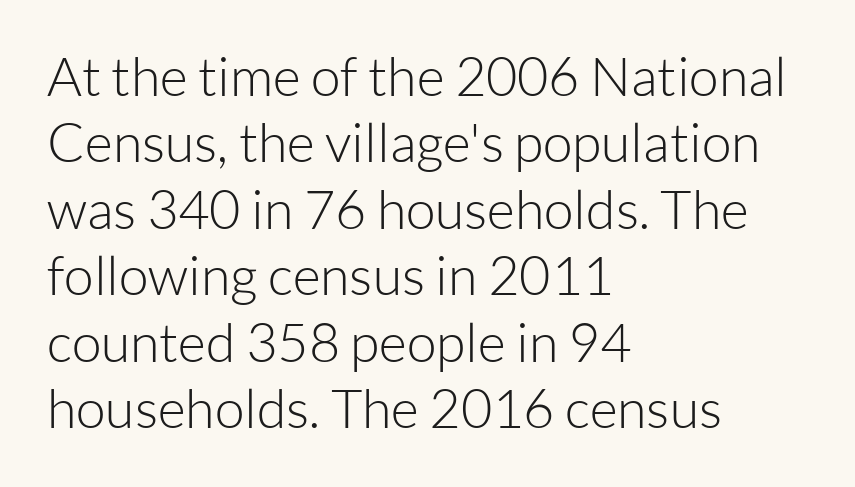
Reading down the block, your eye returns to a fixed left position each line. Descenders are the only things crossing below the line. The passage shown has conventional tracking throughout. Think of a printed novel: that variable character pitch is what you see here. The rendering shows plain stroke endings on the letterforms — a sans-serif design.
